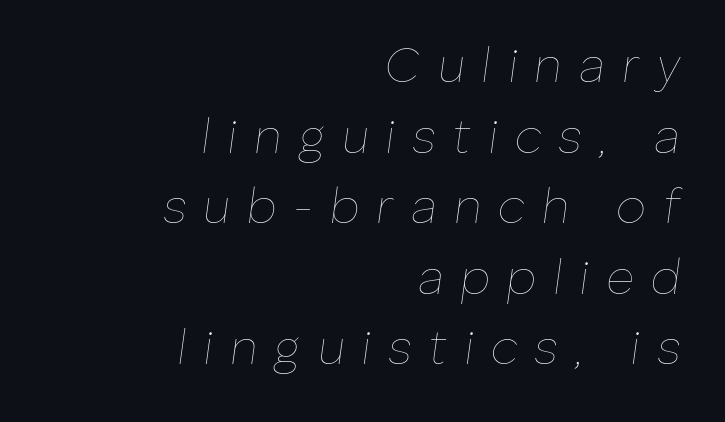
Q: Is the text bold? A: No.
Q: Is the text italic (slanted)? A: Yes, it leans right by about 8 degrees.
Q: Is the text underlined? A: No.
Q: How is the paragraph aligned? A: Right-aligned.
Q: Is the spacing between letters normal or unusually wide? A: Unusually wide.
Q: Is the spacing between lines tight, normal or loose? A: Normal.
Q: Width (condensed, normal, or wide)? A: Normal.
Q: Stroke contrast? A: Low.
Q: x-height? A: Medium.
Q: Monospaced? A: No.
